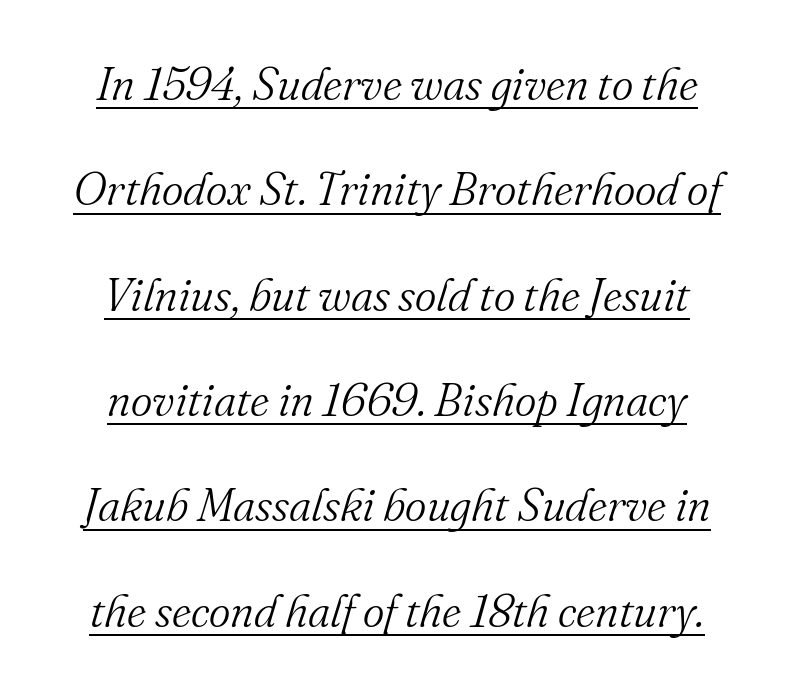
Q: Is the text bold? A: No.
Q: Is the text italic (slanted)? A: Yes, it leans right by about 16 degrees.
Q: Is the typeface a serif or a sans-serif typeface? A: Serif.
Q: Is the text underlined? A: Yes.
Q: Is the spacing between letters normal or unusually wide? A: Normal.
Q: Is the spacing between lines tight, normal or loose? A: Loose.
Q: Width (condensed, normal, or wide)? A: Normal.
Q: Stroke contrast? A: Medium.
Q: x-height? A: Small.
Q: Monospaced? A: No.
